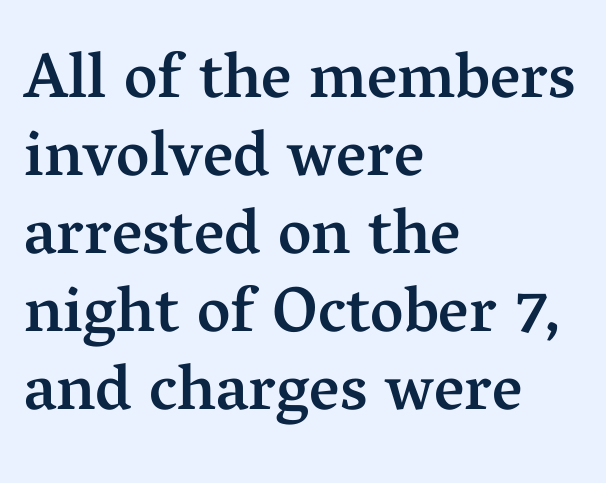
The setting favours the left margin, as ordinary paragraphs usually do. The font is running at a semibold setting, under full bold. Beneath every word, the page is bare. The letterforms sit shoulder to shoulder at normal distance. A typesetter would mark this as roman, not italic.
